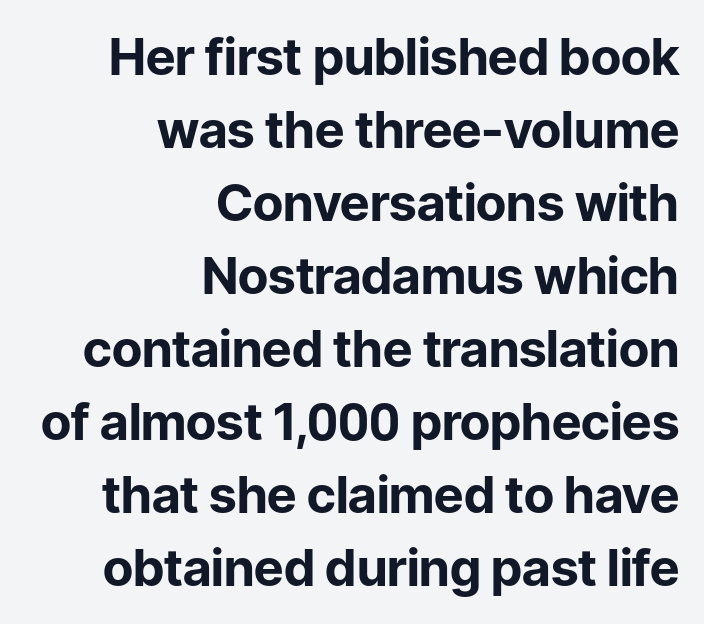
Q: Is the text bold? A: Yes.
Q: Is the text italic (slanted)? A: No, it is upright.
Q: Is the typeface a serif or a sans-serif typeface? A: Sans-serif.
Q: Is the text underlined? A: No.
Q: How is the paragraph aligned? A: Right-aligned.
Q: Is the spacing between letters normal or unusually wide? A: Normal.
Q: Is the spacing between lines tight, normal or loose? A: Normal.
Q: Width (condensed, normal, or wide)? A: Normal.
Q: Stroke contrast? A: Low.
Q: x-height? A: Medium.
Q: Monospaced? A: No.
